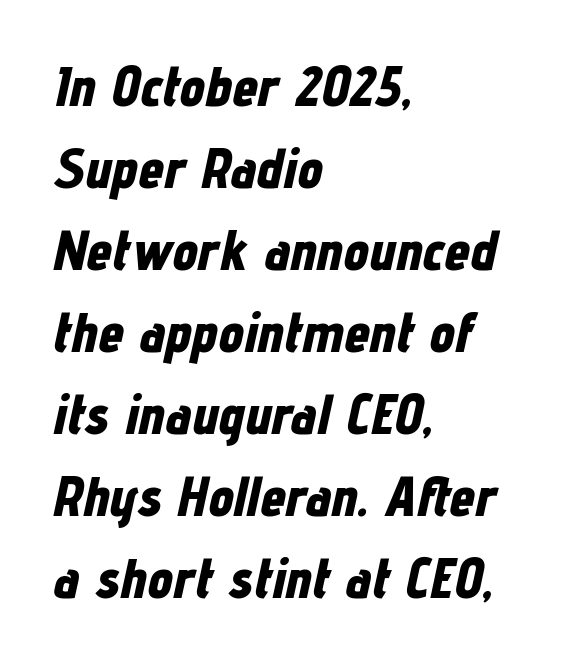
The image shows 57 px bold, condensed type, italic (leaning right); set left-aligned, normal line spacing (1.44x), normal letter spacing, not underlined; low stroke contrast and a medium x-height.
